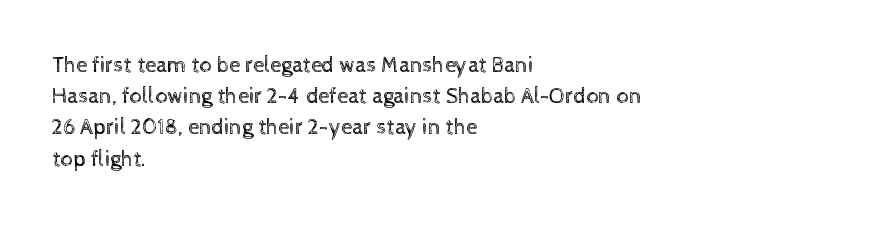
The image shows 22 px text type, upright; set left-aligned, normal line spacing (1.42x), normal letter spacing, not underlined.
